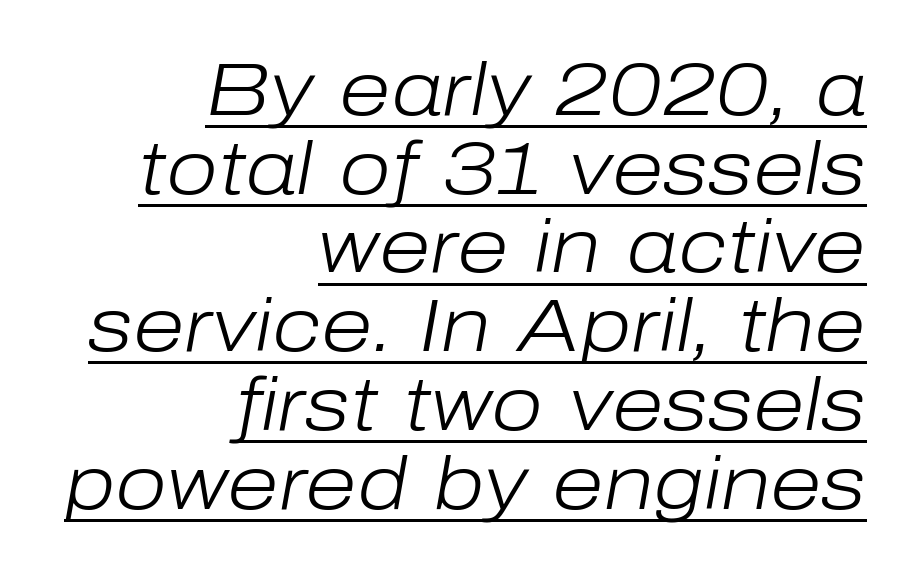
{"italic": "yes", "lean": "right", "slant_degrees": 10, "bold": "no", "weight": "light", "width": "normal", "stroke_contrast": "low", "x_height": "medium", "monospaced": "no", "underline": "yes", "align": "right", "line_spacing": "tight", "line_spacing_ratio": 1.05, "letter_spacing": "normal", "letter_spacing_em": 0.0, "glyph_px": 75}
